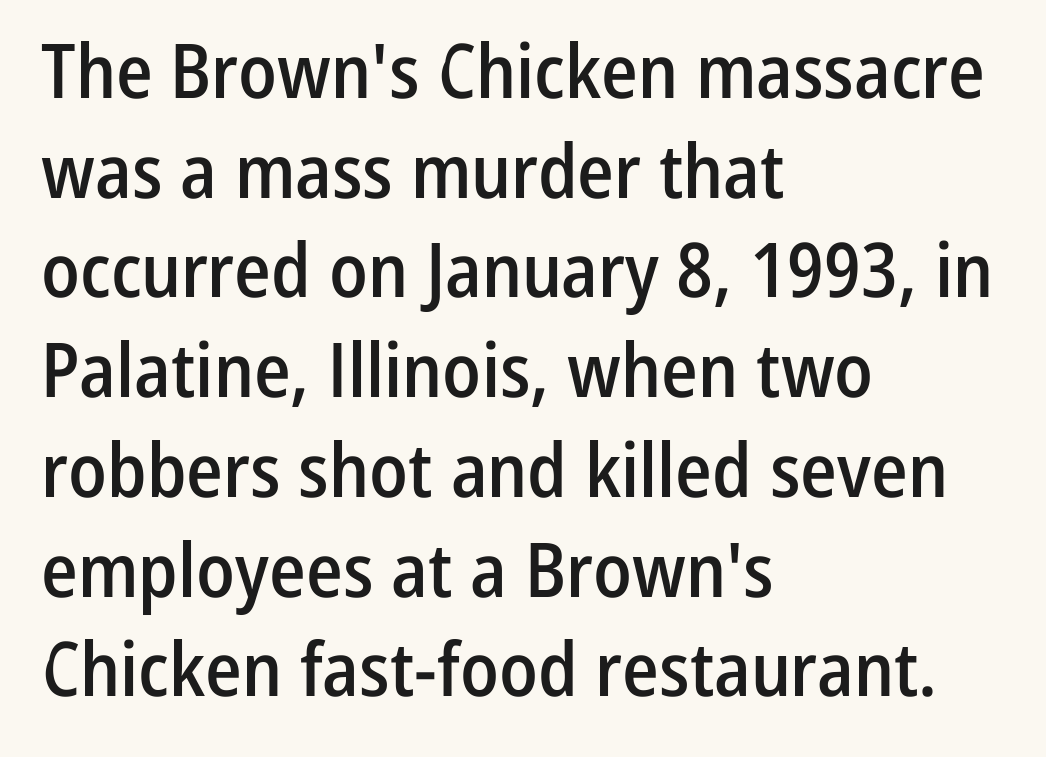
Q: Is the text bold? A: Semi-bold.
Q: Is the text italic (slanted)? A: No, it is upright.
Q: Is the typeface a serif or a sans-serif typeface? A: Sans-serif.
Q: Is the text underlined? A: No.
Q: How is the paragraph aligned? A: Left-aligned.
Q: Is the spacing between letters normal or unusually wide? A: Normal.
Q: Is the spacing between lines tight, normal or loose? A: Normal.
Q: Width (condensed, normal, or wide)? A: Condensed.
Q: Stroke contrast? A: Low.
Q: x-height? A: Medium.
Q: Monospaced? A: No.
